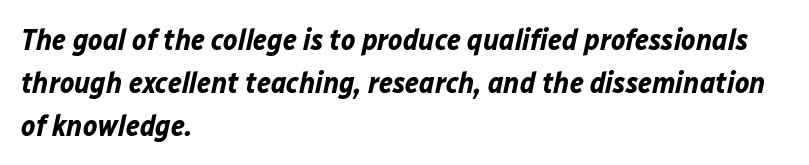
{"italic": "yes", "lean": "right", "slant_degrees": 12, "bold": "yes", "weight": "bold", "width": "normal", "stroke_contrast": "low", "x_height": "medium", "monospaced": "no", "underline": "no", "align": "left", "line_spacing": "normal", "line_spacing_ratio": 1.43, "letter_spacing": "normal", "letter_spacing_em": 0.0, "glyph_px": 30}
